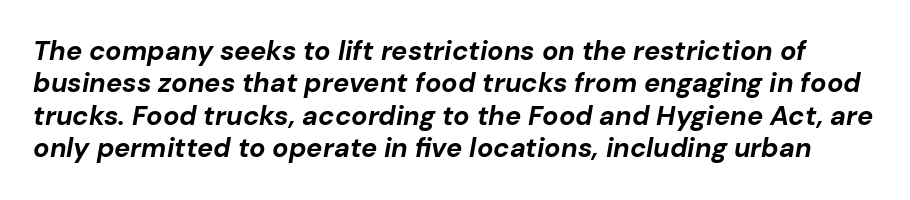
{"italic": "yes", "lean": "right", "slant_degrees": 10, "bold": "yes", "underline": "no", "line_spacing_ratio": 1.2, "letter_spacing": "normal", "letter_spacing_em": 0.0, "glyph_px": 27}
